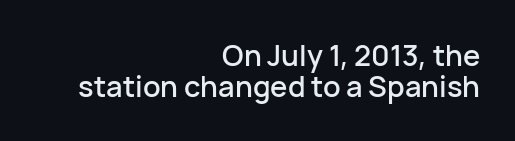
The image shows 29 px sans-serif type, upright; set right-aligned, tight line spacing (1.06x), normal letter spacing, not underlined; low stroke contrast and a medium x-height.
